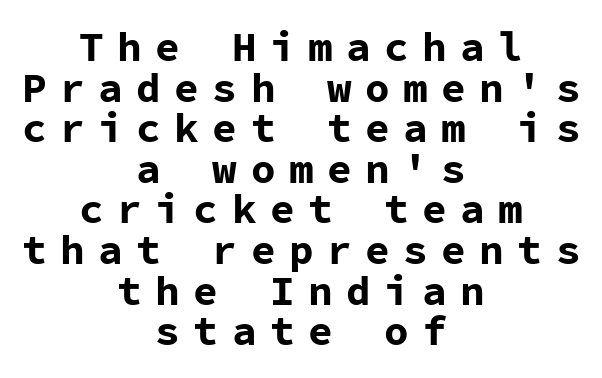
Q: Is the text bold? A: Yes.
Q: Is the text italic (slanted)? A: No, it is upright.
Q: Is the typeface a serif or a sans-serif typeface? A: Sans-serif.
Q: Is the text underlined? A: No.
Q: How is the paragraph aligned? A: Centered.
Q: Is the spacing between letters normal or unusually wide? A: Unusually wide.
Q: Is the spacing between lines tight, normal or loose? A: Tight.
Q: Width (condensed, normal, or wide)? A: Normal.
Q: Stroke contrast? A: Low.
Q: x-height? A: Medium.
Q: Monospaced? A: Yes.
